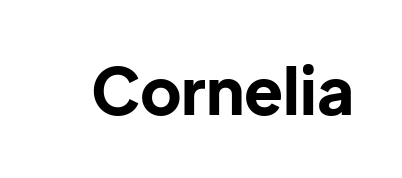
Is the letter spacing exaggerated? No — it looks like the ordinary default. Honestly, there is no underline to notice here at all. Is this a fixed-width face? No — the glyphs have proportional, varying widths. This sample uses a sans-serif face. Every character sits straight up, as roman type does.
